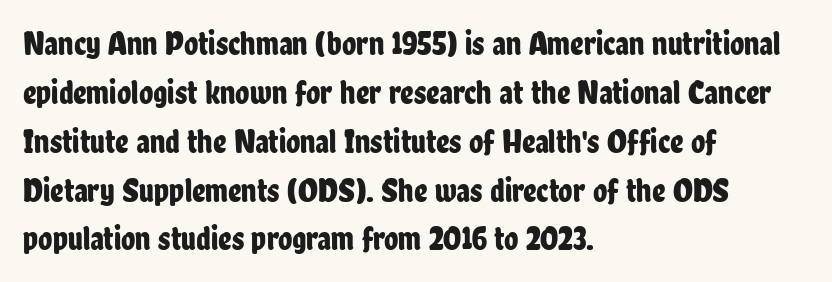
The tracking reads as untouched default to a designer's eye. Decoration check: the copy has no underline. Ascenders rise straight up at ninety degrees. The compositor pushed each line to the left boundary.
